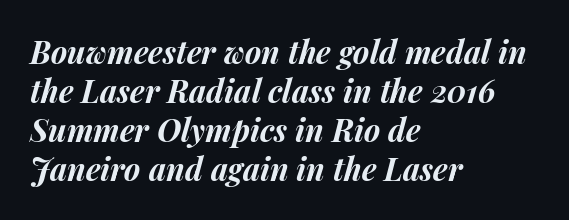
{"italic": "yes", "lean": "right", "slant_degrees": 14, "bold": "yes", "weight": "bold", "width": "normal", "stroke_contrast": "medium", "x_height": "medium", "monospaced": "no", "underline": "no", "align": "left", "line_spacing": "normal", "line_spacing_ratio": 1.26, "letter_spacing": "normal", "letter_spacing_em": 0.0, "glyph_px": 31}
